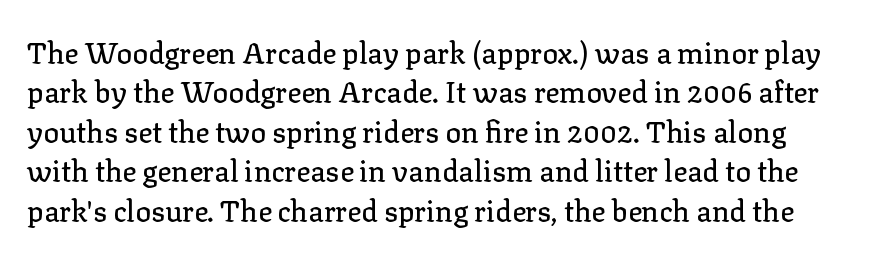
{"serif": "yes", "italic": "no", "width": "normal", "stroke_contrast": "low", "x_height": "medium", "monospaced": "no", "underline": "no", "line_spacing": "normal", "line_spacing_ratio": 1.36, "letter_spacing": "normal", "letter_spacing_em": 0.0, "glyph_px": 29}
